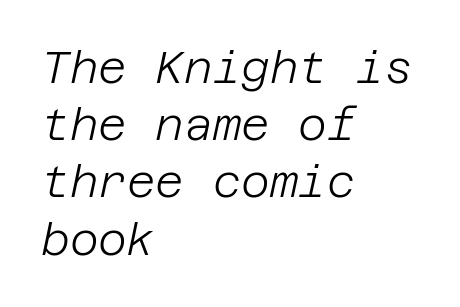
This sample keeps an unexceptional amount of space between lines. Look at the tracking — it's just the regular setting, nothing added. No heavy texture on the line: the type isn't bold. The ragged edge is on the right, which tells us the setting is flush left. An italicized treatment has been applied to the whole sample. Check under the words: just untouched page.
